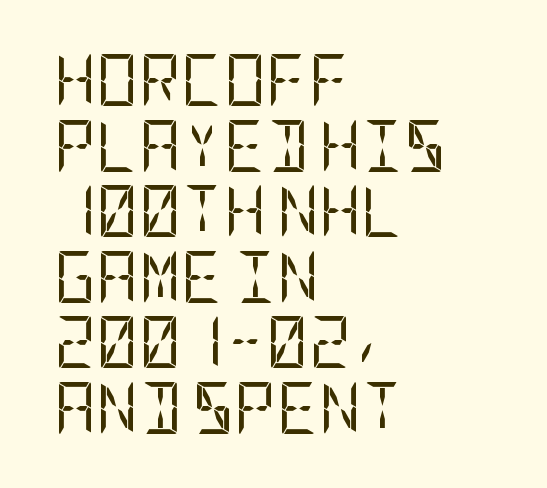
Line spacing here is normal. This rendering employs a face without finishing strokes, i.e., a sans-serif. The rag falls on the right side of this text block. The passage shown is not bold in any degree.
